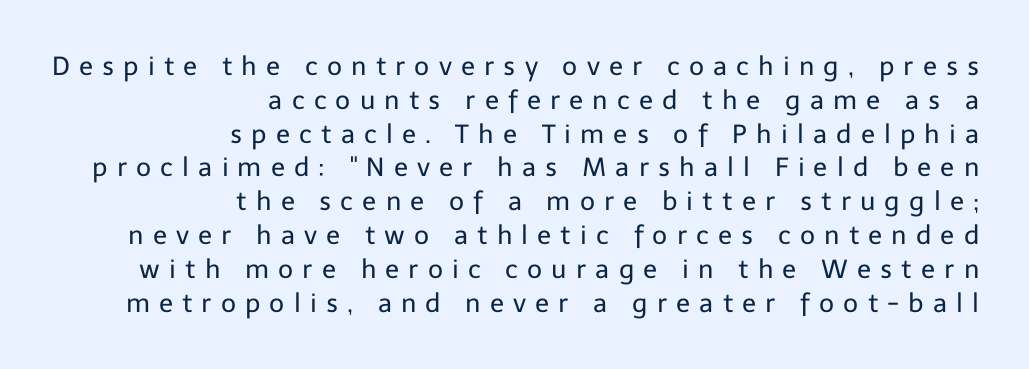
The image shows 26 px text type, upright; set right-aligned, normal line spacing (1.3x), unusually wide letter spacing (+0.35 em), not underlined.
